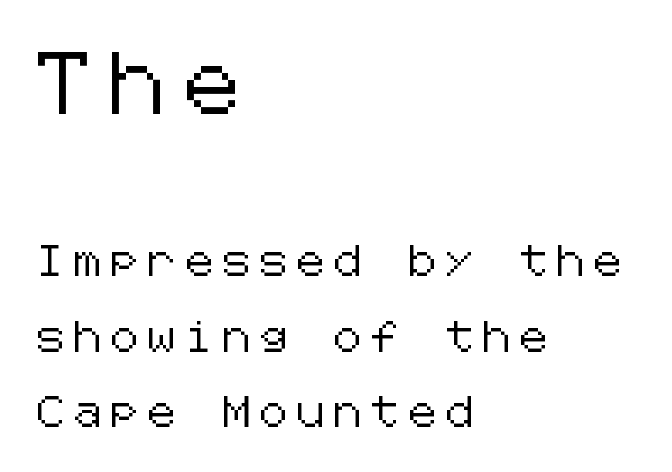
{"serif": "no", "italic": "no", "width": "normal", "stroke_contrast": "low", "x_height": "medium", "underline": "no", "align": "left", "line_spacing": "loose", "line_spacing_ratio": 2.43, "letter_spacing": "wide", "letter_spacing_em": 0.31, "larger_block": "first", "size_ratio": 2.0, "glyph_px": 62}
